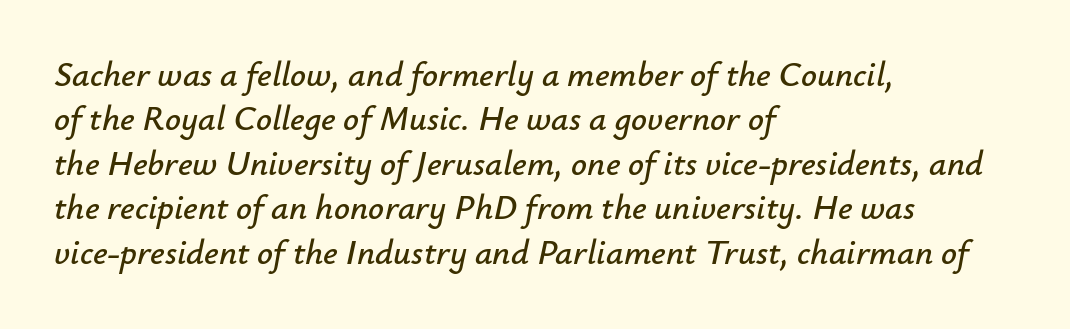
Q: Is the text italic (slanted)? A: Yes, it leans right by about 12 degrees.
Q: Is the text underlined? A: No.
Q: How is the paragraph aligned? A: Left-aligned.
Q: Is the spacing between letters normal or unusually wide? A: Normal.
Q: Is the spacing between lines tight, normal or loose? A: Normal.
Q: Width (condensed, normal, or wide)? A: Normal.
Q: Stroke contrast? A: Low.
Q: x-height? A: Small.
Q: Monospaced? A: No.
